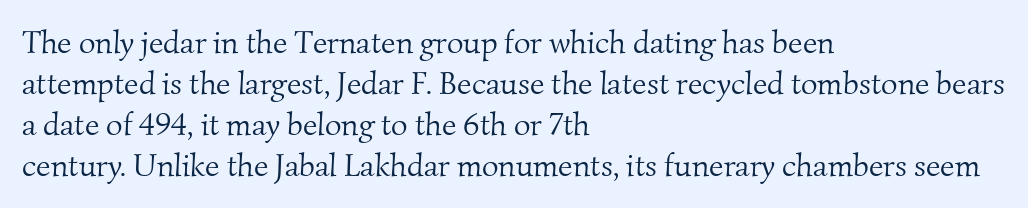
The image shows 32 px light serif type; set left-aligned, normal line spacing (1.28x), normal letter spacing, not underlined; medium stroke contrast and a small x-height.
